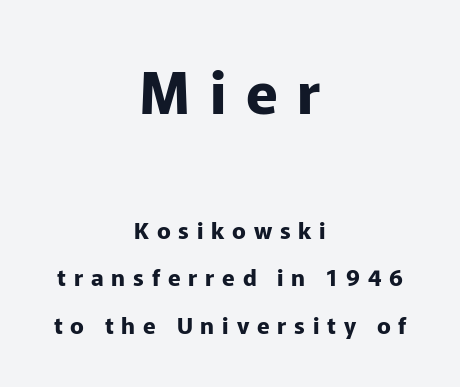
Q: Is the text bold? A: Yes.
Q: Is the text italic (slanted)? A: No, it is upright.
Q: Is the typeface a serif or a sans-serif typeface? A: Sans-serif.
Q: Is the text underlined? A: No.
Q: How is the paragraph aligned? A: Centered.
Q: Is the spacing between letters normal or unusually wide? A: Unusually wide.
Q: Is the spacing between lines tight, normal or loose? A: Loose.
Q: Which block of text is set in a larger size, the first (top) or the second (bottom)? A: The first (top) one.
Q: Width (condensed, normal, or wide)? A: Normal.
Q: Stroke contrast? A: Low.
Q: x-height? A: Medium.
Q: Monospaced? A: No.
